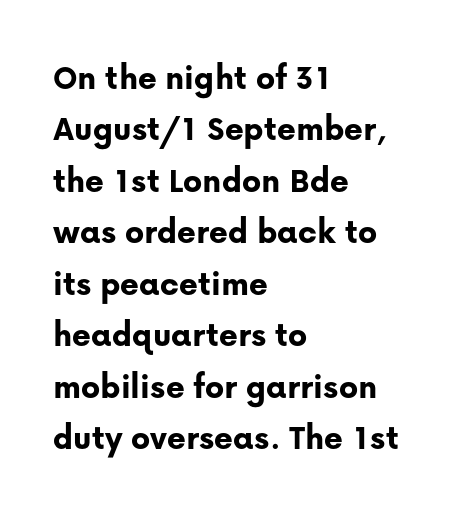
Q: Is the text bold? A: Yes.
Q: Is the text italic (slanted)? A: No, it is upright.
Q: Is the typeface a serif or a sans-serif typeface? A: Sans-serif.
Q: Is the text underlined? A: No.
Q: How is the paragraph aligned? A: Left-aligned.
Q: Is the spacing between letters normal or unusually wide? A: Normal.
Q: Is the spacing between lines tight, normal or loose? A: Normal.
Q: Width (condensed, normal, or wide)? A: Normal.
Q: Stroke contrast? A: Low.
Q: x-height? A: Medium.
Q: Monospaced? A: No.
